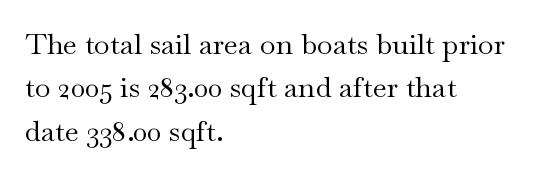
Each stroke keeps to a modest, everyday thickness or less. The face used here is proportionally spaced, like ordinary book or web type. Each letter's strokes conclude with small projecting serifs. Alignment: flush left. Vertical strokes here are truly vertical.
